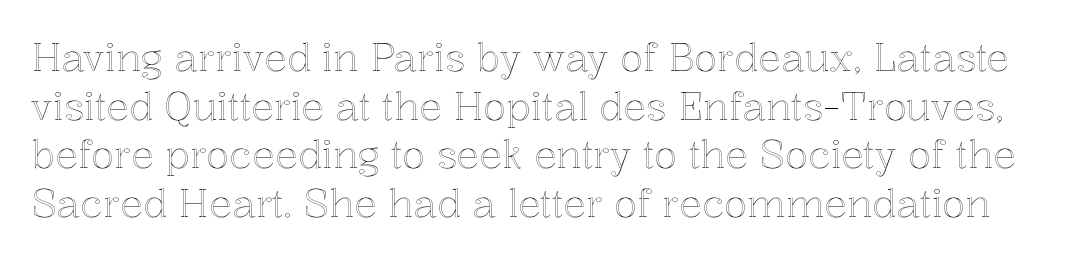
Vertically, the passage feels balanced, rows spaced as you'd expect. No word sits above an underline. The lettering stays uniformly vertical, giving the passage a roman look. Character widths vary here, with narrow letters taking less room than wide ones. Is the letter spacing exaggerated? No — it looks like the ordinary default.
